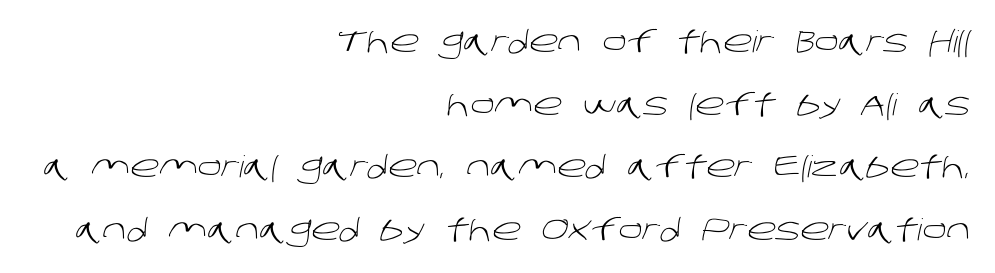
Q: Is the text bold? A: No.
Q: Is the typeface a serif or a sans-serif typeface? A: Sans-serif.
Q: Is the text underlined? A: No.
Q: How is the paragraph aligned? A: Right-aligned.
Q: Is the spacing between letters normal or unusually wide? A: Normal.
Q: Is the spacing between lines tight, normal or loose? A: Loose.
Q: Width (condensed, normal, or wide)? A: Normal.
Q: Stroke contrast? A: Low.
Q: x-height? A: Large.
Q: Monospaced? A: No.
